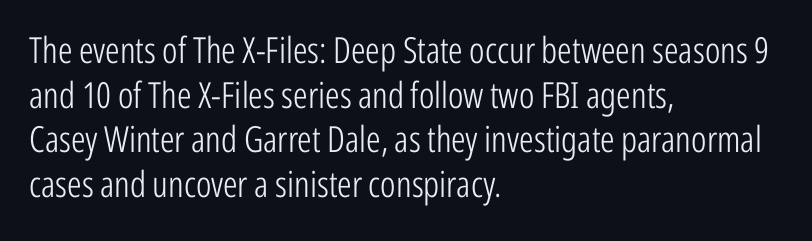
Q: Is the text bold? A: No.
Q: Is the text italic (slanted)? A: No, it is upright.
Q: Is the typeface a serif or a sans-serif typeface? A: Sans-serif.
Q: Is the text underlined? A: No.
Q: How is the paragraph aligned? A: Left-aligned.
Q: Is the spacing between letters normal or unusually wide? A: Normal.
Q: Width (condensed, normal, or wide)? A: Condensed.
Q: Stroke contrast? A: Low.
Q: x-height? A: Medium.
Q: Monospaced? A: No.
